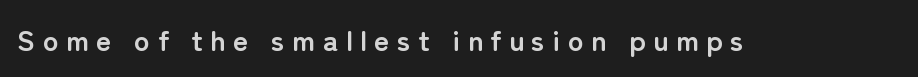
Look at the tracking — it's clearly loosened, letters drifting apart. The glyphs in this specimen are sans serif. The area under the type is left untouched. The lettering holds an erect, upright posture throughout. This sample has the flowing, uneven cadence of proportional lettering. Summary of weight: heavy, a full bold.
